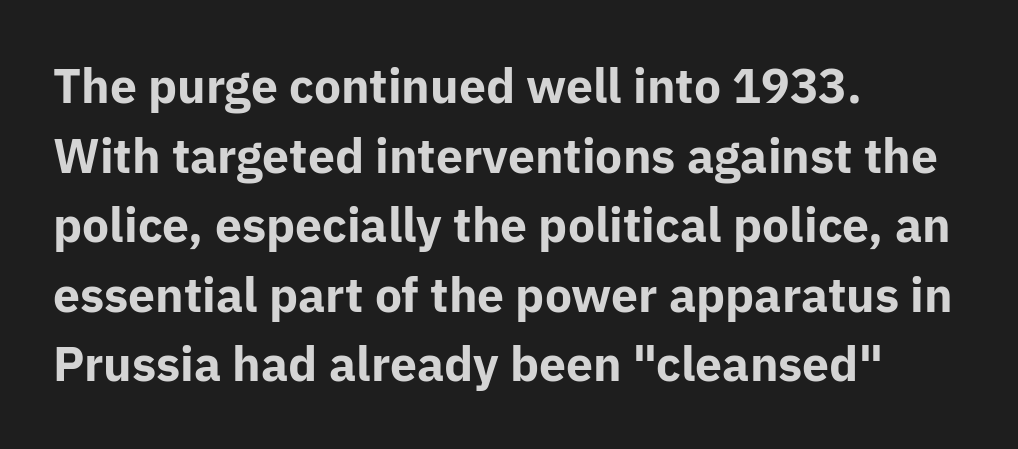
{"serif": "no", "italic": "no", "bold": "yes", "weight": "bold", "width": "normal", "stroke_contrast": "low", "x_height": "medium", "monospaced": "no", "underline": "no", "align": "left", "line_spacing": "normal", "line_spacing_ratio": 1.45, "letter_spacing": "normal", "letter_spacing_em": 0.0, "glyph_px": 48}
